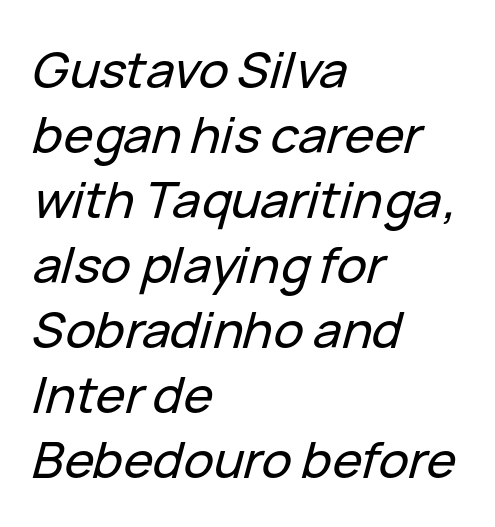
Line spacing here is normal. These lines are set flush left with a ragged right edge. Nobody drew a line under any word here. Emphasis-style slanted type is in use. Between one letter and the next there's only the usual sliver of space.
